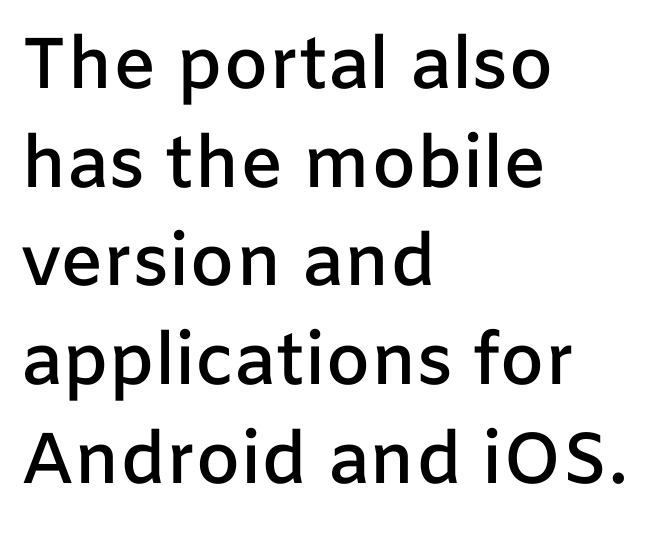
The designer went with a sans here, leaving each stem footless. Regular leading. Inter-character spacing is left at the font's built-in metrics. The ragged edge is on the right, which tells us the setting is flush left.
